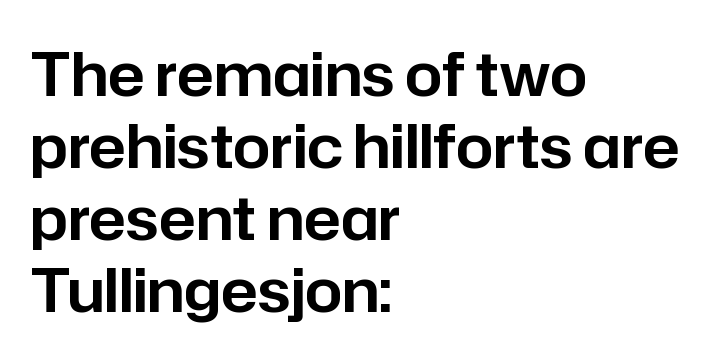
The image shows 60 px sans-serif type, upright; set left-aligned, line spacing 1.2x, normal letter spacing, not underlined; low stroke contrast and a medium x-height.
